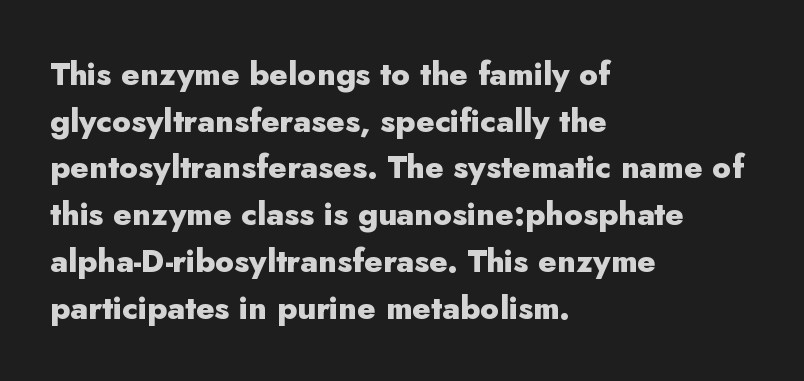
Quick note: not italic, upright. Serif or sans? Sans — the stroke terminals are bare. The face used here is proportionally spaced, like ordinary book or web type. The text block is weighted toward the left margin, trailing off unevenly rightward.
